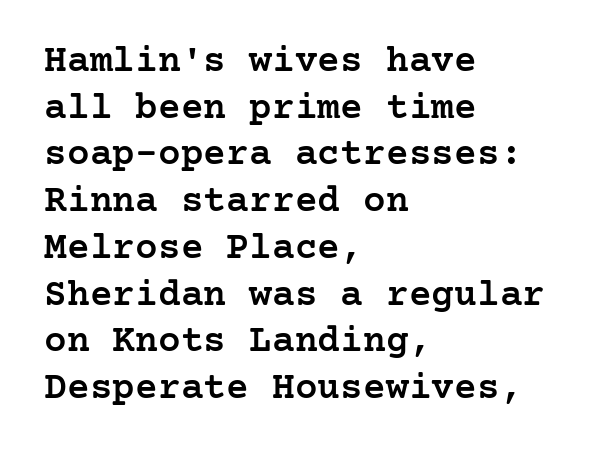
This sample uses plain, unmodified letter spacing. Horizontally, the lines are justified to the leading edge only. Weight: semibold (demi). The typography opts for an upright posture over an oblique one. Beneath every word, the page is bare. Are there feet on the stems? There are — it's a serif.
